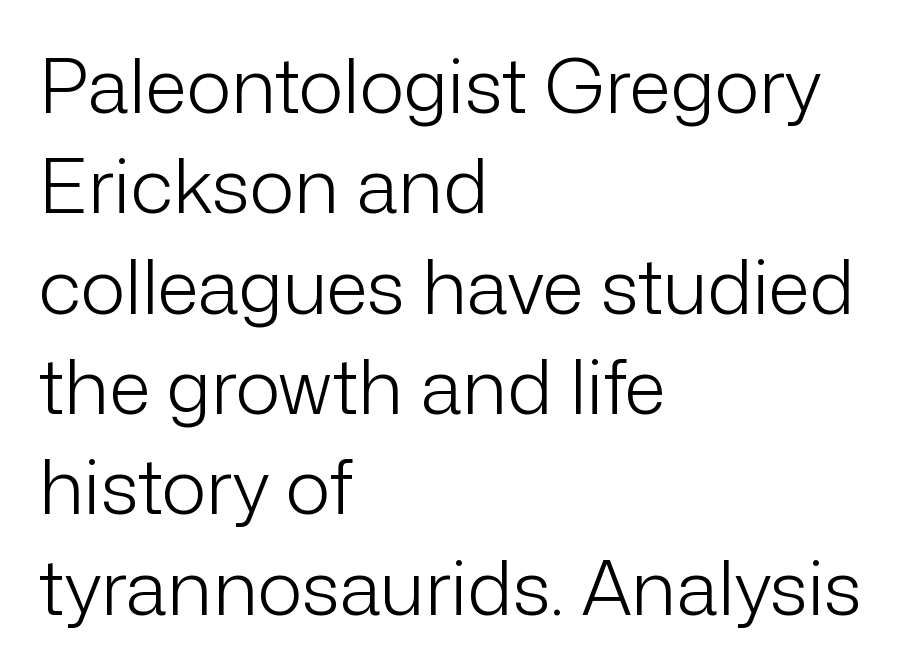
This sample uses a sans-serif face. Reading down the column, the eye jumps a familiar distance to each next line. Characters follow at the spacing the type designer built in. Weight: in the light-to-regular range. Descenders are the only things crossing below the line.
